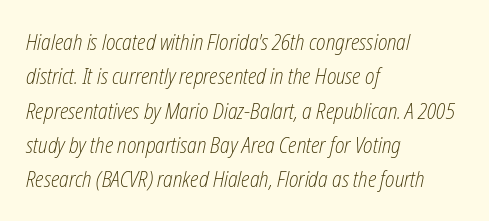
The image shows 22 px text type, italic (leaning right); set left-aligned, normal line spacing (1.56x), normal letter spacing, not underlined.
